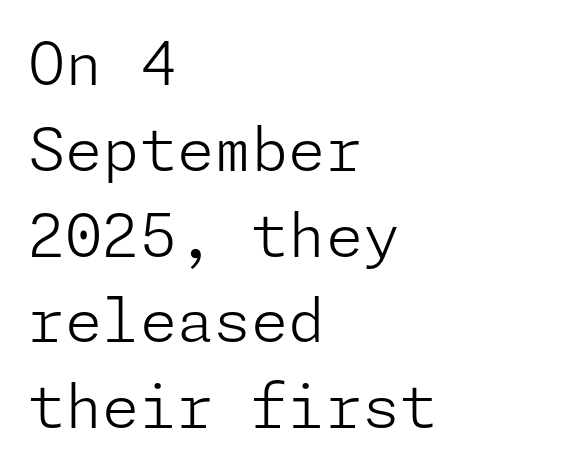
The type sits square on the baseline with zero lean. Is the block centered? No — it sits flush against the left margin. The gap between lines stays unmarked. The gaps between neighbouring characters are ordinary and unremarkable. Rows of type keep a routine distance in the vertical direction. Caption: face not bold, strokes unweighted.
